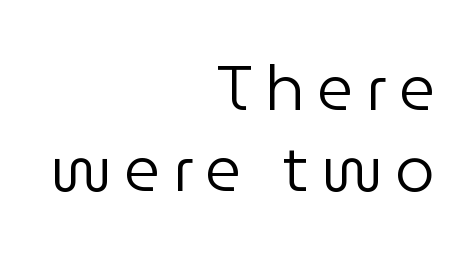
This is not heavy type; no bold has been used. This sample has the flowing, uneven cadence of proportional lettering. Tracking value appears strongly positive — letters spread wide. Classification — sans serif. Nobody drew a line under any word here. This block has exactly the height ordinary leading produces.
